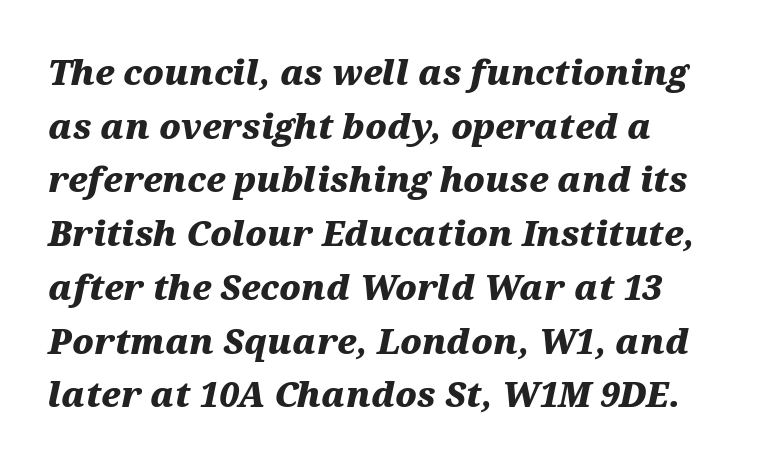
The image shows 34 px heavy, wide type, italic (leaning right); set left-aligned, normal line spacing (1.58x), normal letter spacing, not underlined; medium stroke contrast and a medium x-height.
